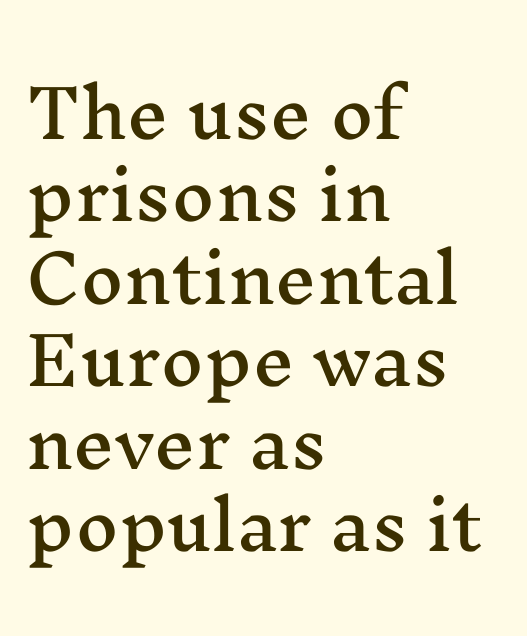
{"serif": "yes", "italic": "no", "width": "wide", "stroke_contrast": "medium", "x_height": "medium", "monospaced": "no", "underline": "no", "align": "left", "line_spacing": "normal", "line_spacing_ratio": 1.25, "letter_spacing": "normal", "letter_spacing_em": 0.0, "glyph_px": 66}
